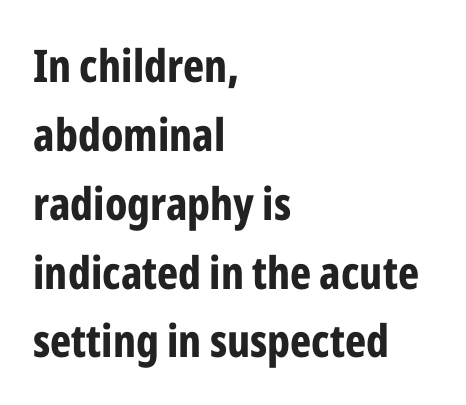
Looks like regular typesetting: each glyph gets only the width it needs. The glyphs are unaccompanied by any horizontal stroke below them. Nothing unusual about the tracking: characters are spaced as the font intends. This rendering uses left alignment, leaving the right contour irregular. Grotesque or geometric, the face here clearly has no serifs. Tall strokes in this sample are plumb rather than angled.
